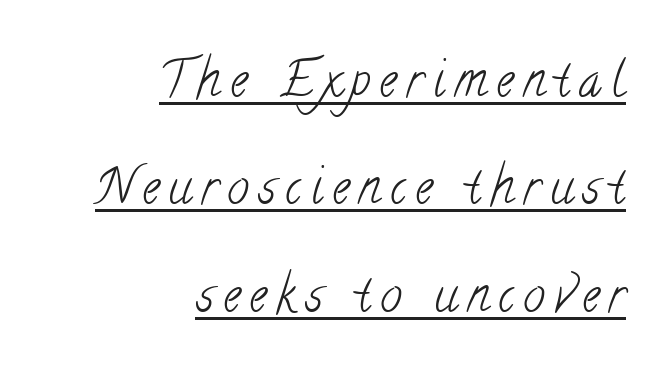
The face used here is proportionally spaced, like ordinary book or web type. Underlined type. The vertical gap from one line to the next is large. The passage is arranged like a letterhead date or caption credit — flush right. These lines are composed in type with serifs.
